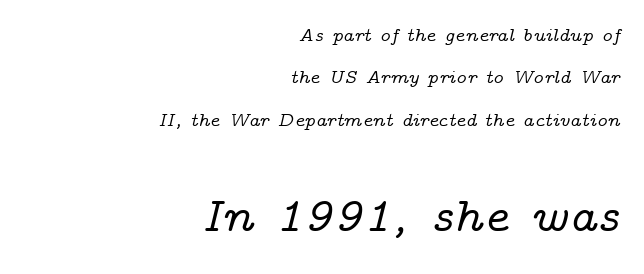
All the whitespace from short lines collects on the left. Typesetter's note — lower block bumped up in size, upper block left smaller. Each new line begins a long way beneath the previous one. Slant detected: the letters are inclined. The face used here is proportionally spaced, like ordinary book or web type.
